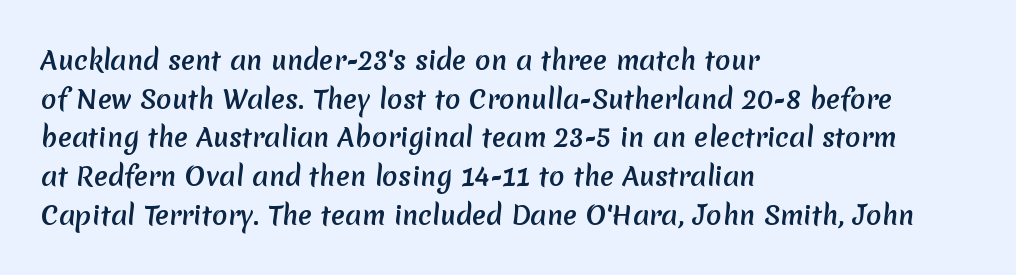
{"bold": "yes", "underline": "no", "align": "left", "line_spacing": "normal", "line_spacing_ratio": 1.49, "letter_spacing": "normal", "letter_spacing_em": 0.0, "glyph_px": 26}
